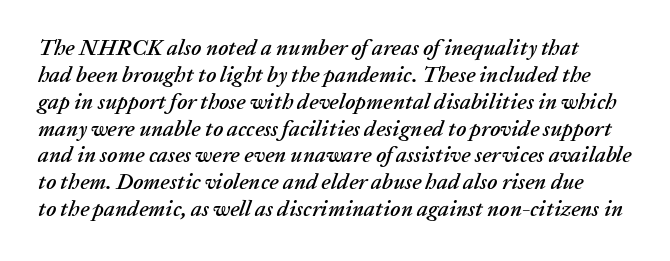
Q: Is the text italic (slanted)? A: Yes, it leans right by about 20 degrees.
Q: Is the text underlined? A: No.
Q: Is the spacing between letters normal or unusually wide? A: Normal.
